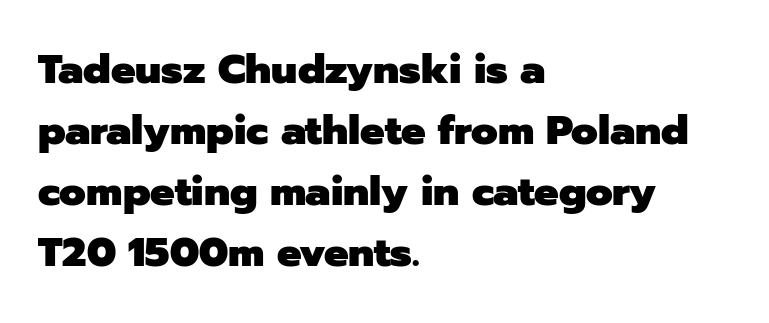
{"serif": "no", "italic": "no", "bold": "yes", "weight": "heavy", "width": "normal", "stroke_contrast": "low", "x_height": "medium", "monospaced": "no", "underline": "no", "align": "left", "line_spacing": "normal", "line_spacing_ratio": 1.49, "letter_spacing": "normal", "letter_spacing_em": 0.0, "glyph_px": 41}
